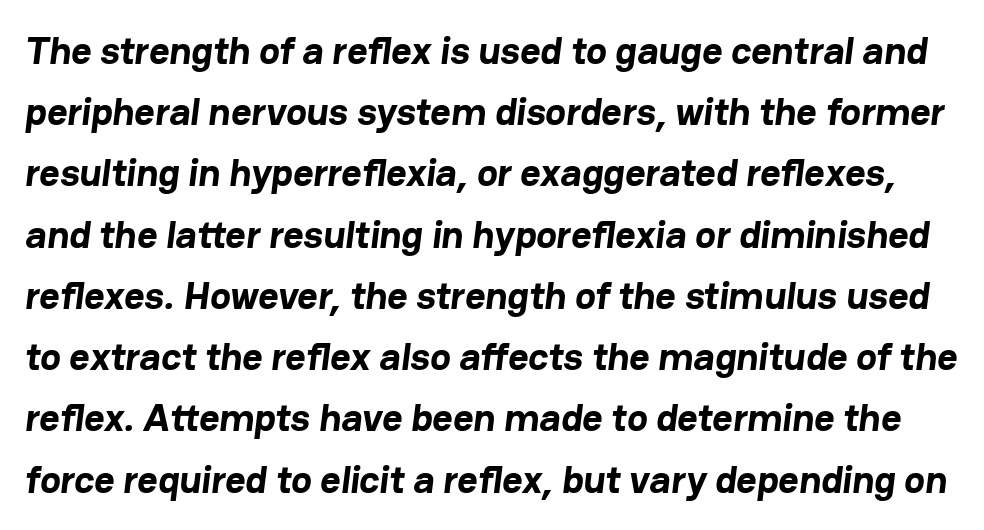
{"serif": "no", "bold": "yes", "weight": "bold", "width": "normal", "stroke_contrast": "low", "x_height": "medium", "monospaced": "no", "underline": "no", "line_spacing": "normal", "line_spacing_ratio": 1.57, "letter_spacing": "normal", "letter_spacing_em": 0.0, "glyph_px": 39}
